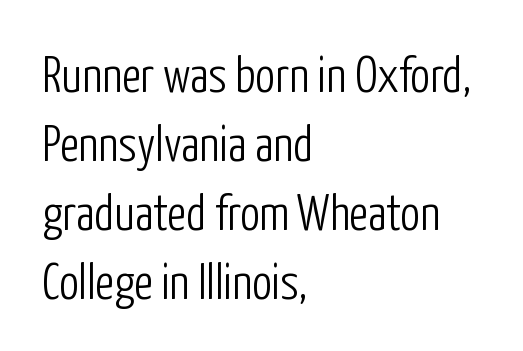
Q: Is the text bold? A: No.
Q: Is the text italic (slanted)? A: No, it is upright.
Q: Is the typeface a serif or a sans-serif typeface? A: Sans-serif.
Q: Is the text underlined? A: No.
Q: How is the paragraph aligned? A: Left-aligned.
Q: Is the spacing between letters normal or unusually wide? A: Normal.
Q: Is the spacing between lines tight, normal or loose? A: Normal.
Q: Width (condensed, normal, or wide)? A: Condensed.
Q: Stroke contrast? A: Low.
Q: x-height? A: Medium.
Q: Monospaced? A: No.
